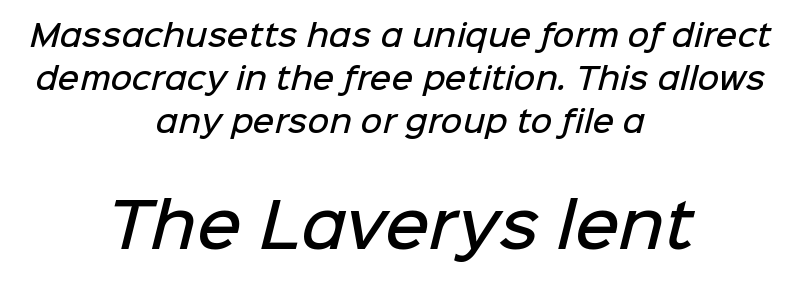
{"serif": "no", "bold": "semi", "weight": "semibold", "width": "normal", "stroke_contrast": "low", "x_height": "medium", "monospaced": "no", "underline": "no", "align": "center", "line_spacing": "normal", "line_spacing_ratio": 1.43, "letter_spacing": "normal", "letter_spacing_em": 0.0, "larger_block": "second", "size_ratio": 2.03, "glyph_px": 61}
